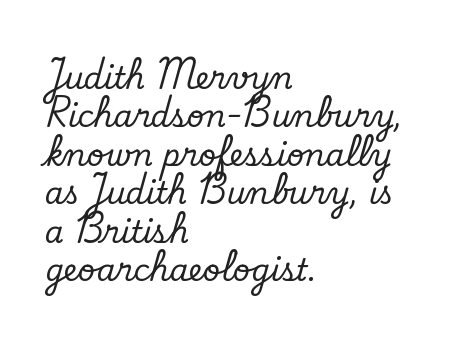
The image shows 30 px serif type; set left-aligned, normal line spacing (1.28x), normal letter spacing, not underlined; low stroke contrast and a small x-height.
